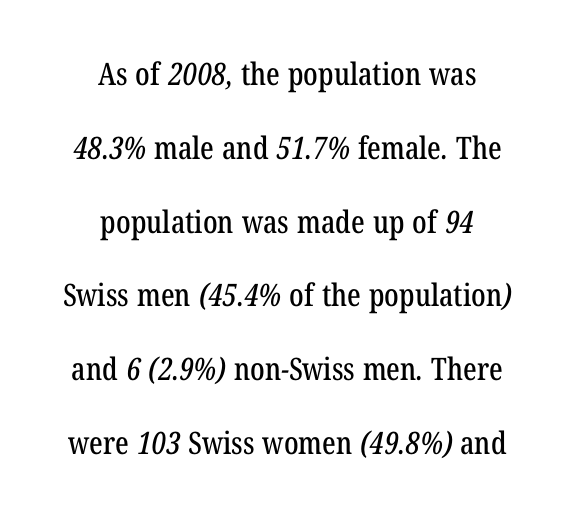
Q: Is the typeface a serif or a sans-serif typeface? A: Serif.
Q: Is the text underlined? A: No.
Q: How is the paragraph aligned? A: Centered.
Q: Is the spacing between letters normal or unusually wide? A: Normal.
Q: Is the spacing between lines tight, normal or loose? A: Loose.
Q: Width (condensed, normal, or wide)? A: Condensed.
Q: Stroke contrast? A: Low.
Q: x-height? A: Medium.
Q: Monospaced? A: No.
